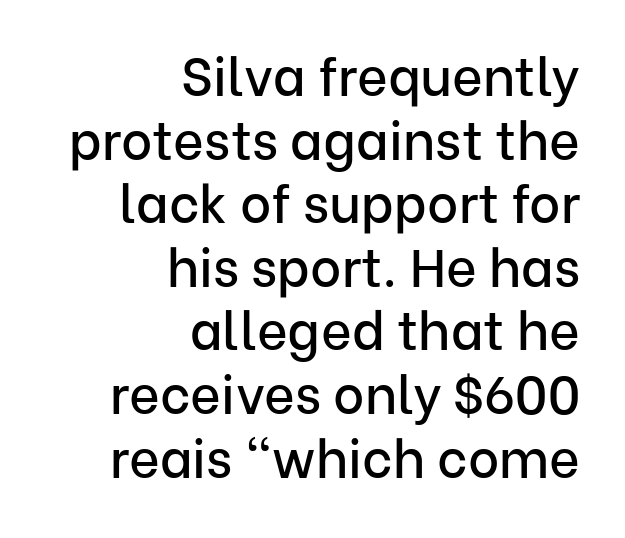
The image shows 53 px sans-serif type, upright; set right-aligned, line spacing 1.2x, normal letter spacing, not underlined; low stroke contrast and a medium x-height.
